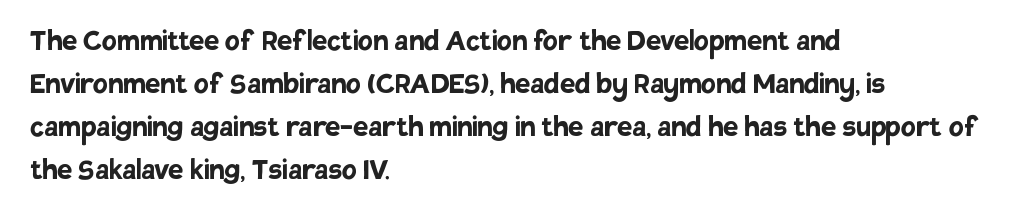
Examine the stroke ends and you'll find no serifs. Check the space under the baseline: it is left empty. Students, observe: this is what conventionally led text looks like. This is heavy type, rendered in bold. Is this a fixed-width face? No — the glyphs have proportional, varying widths. Every stem runs plumb, perpendicular to the baseline.
